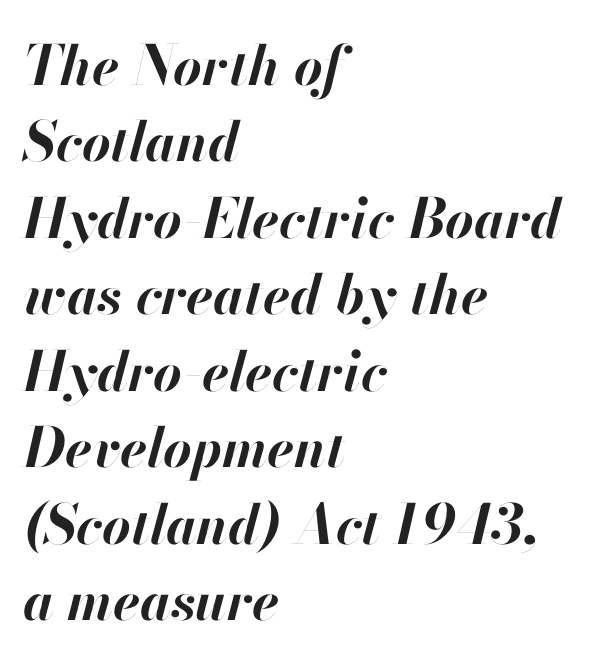
Here the glyphs are tracked normally, forming tight word shapes. The strokes are fattened all the way to bold. Proportional: the letters do not fall into vertical columns. These lines were composed using italics. The passage is arranged the way most books set body copy — flush left. Baseline-to-baseline distance is the conventional proportion of letter height.
